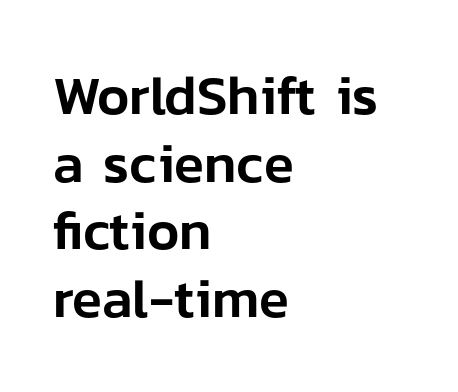
{"serif": "no", "italic": "no", "width": "normal", "stroke_contrast": "low", "x_height": "medium", "monospaced": "no", "underline": "no", "align": "left", "line_spacing_ratio": 1.23, "letter_spacing": "normal", "letter_spacing_em": 0.0, "glyph_px": 55}
